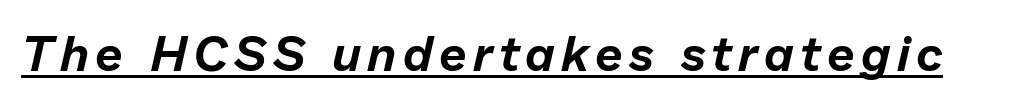
{"italic": "yes", "lean": "right", "slant_degrees": 13, "width": "normal", "stroke_contrast": "low", "x_height": "medium", "monospaced": "no", "underline": "yes", "glyph_px": 49}
